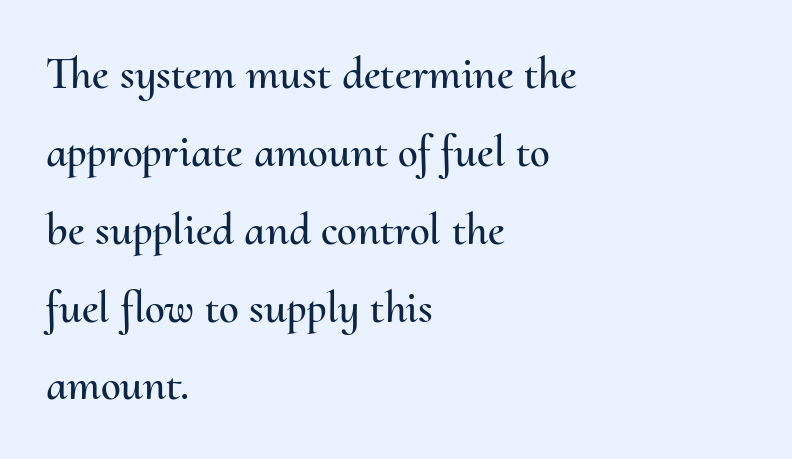
Does extra space separate the letters? No, they use regular spacing. Upright lettering throughout. Each letter keeps its own natural width here, so spacing adapts to shape. The space beneath each line is pristine and unruled. Reading down the block, your eye returns to a fixed left position each line.
